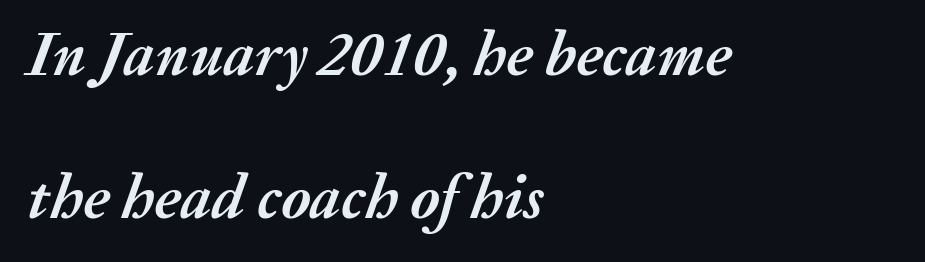
The image shows 63 px semibold type, italic (leaning right); set left-aligned, loose line spacing (2.27x), normal letter spacing, not underlined; medium stroke contrast and a medium x-height.
